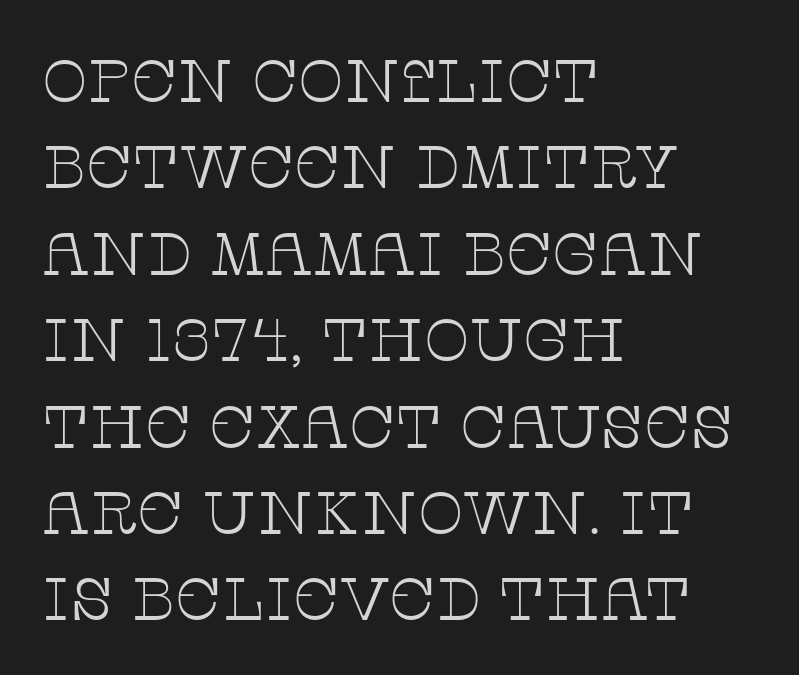
The image shows 60 px thin, wide serif type, upright; set left-aligned, normal line spacing (1.44x), normal letter spacing, not underlined; low stroke contrast and a large x-height.
